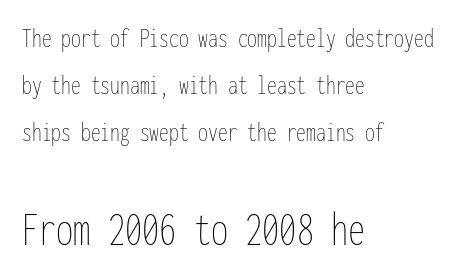
The image shows 49 px thin, condensed type, upright, monospaced; set left-aligned, normal line spacing (1.68x), normal letter spacing, not underlined; the second (bottom) block is 1.75x larger; low stroke contrast and a medium x-height.
